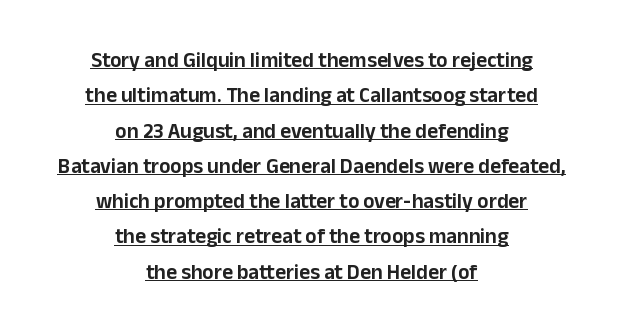
This rendering leaves character spacing at its baseline value. The whitespace from short lines is split evenly between both sides. This is underlined copy, the kind a proofreader might mark for attention. Notice how descenders clear the ascenders below comfortably — that's standard leading.
